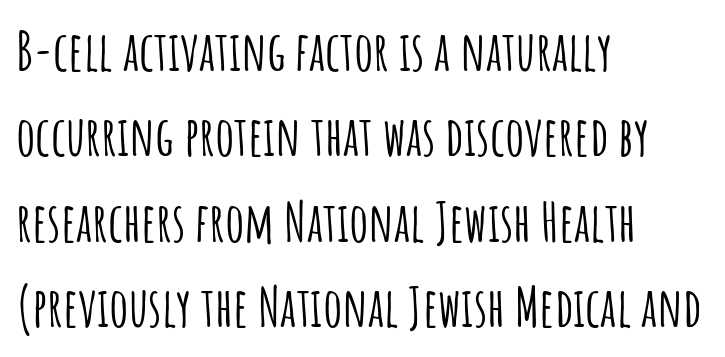
Q: Is the text italic (slanted)? A: No, it is upright.
Q: Is the typeface a serif or a sans-serif typeface? A: Sans-serif.
Q: Is the text underlined? A: No.
Q: How is the paragraph aligned? A: Left-aligned.
Q: Is the spacing between letters normal or unusually wide? A: Normal.
Q: Is the spacing between lines tight, normal or loose? A: Normal.
Q: Width (condensed, normal, or wide)? A: Condensed.
Q: Stroke contrast? A: Low.
Q: x-height? A: Large.
Q: Monospaced? A: No.
